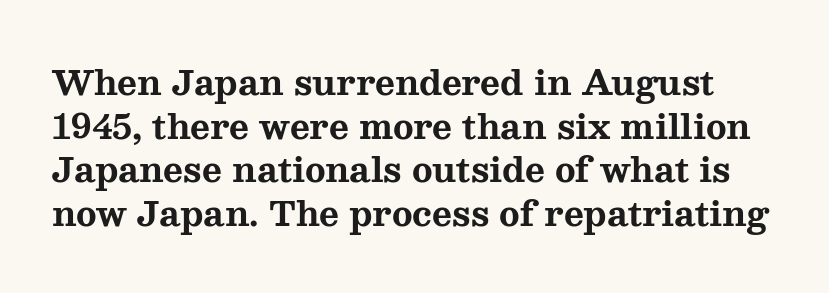
Q: Is the text bold? A: Yes.
Q: Is the text italic (slanted)? A: No, it is upright.
Q: Is the typeface a serif or a sans-serif typeface? A: Serif.
Q: Is the text underlined? A: No.
Q: Is the spacing between letters normal or unusually wide? A: Normal.
Q: Is the spacing between lines tight, normal or loose? A: Normal.
Q: Width (condensed, normal, or wide)? A: Wide.
Q: Stroke contrast? A: Medium.
Q: x-height? A: Medium.
Q: Monospaced? A: No.
